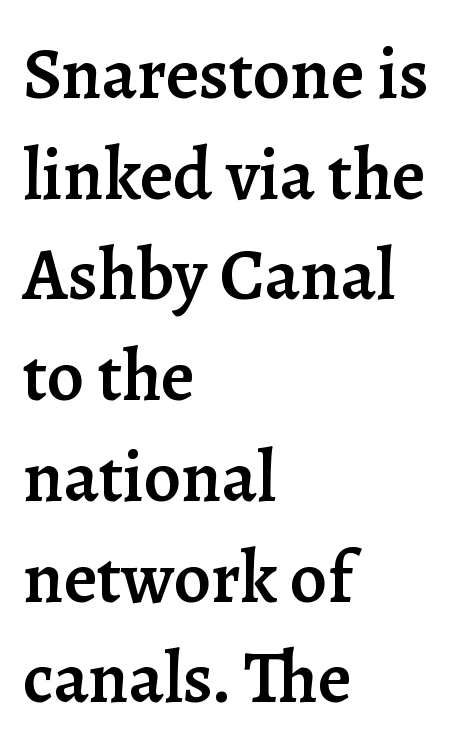
Emphasis by weight is partial: semibold. The words here are not underlined. Are there feet on the stems? There are — it's a serif. The typesetter chose a ragged-right arrangement here. The specimen reads as upright at a glance.
